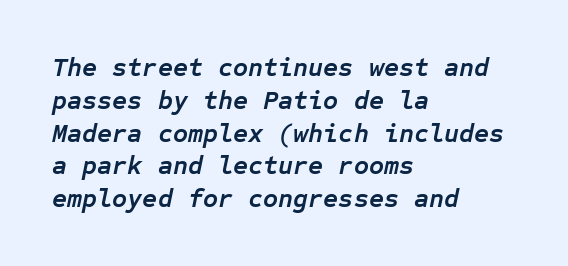
{"italic": "yes", "lean": "right", "slant_degrees": 12, "bold": "yes", "underline": "no", "align": "left", "line_spacing": "normal", "line_spacing_ratio": 1.26, "letter_spacing": "normal", "letter_spacing_em": 0.0, "glyph_px": 26}
